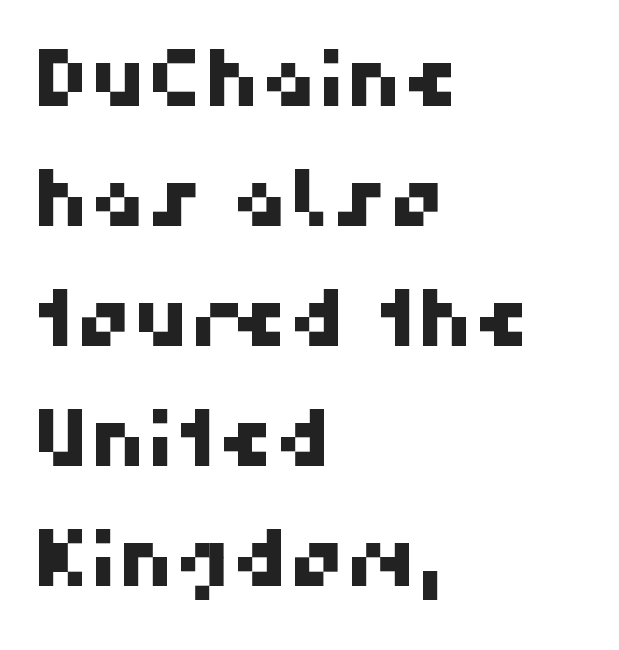
{"serif": "no", "width": "normal", "stroke_contrast": "high", "x_height": "medium", "monospaced": "no", "underline": "no", "align": "left", "line_spacing": "normal", "line_spacing_ratio": 1.52, "letter_spacing": "normal", "letter_spacing_em": 0.0, "glyph_px": 79}
